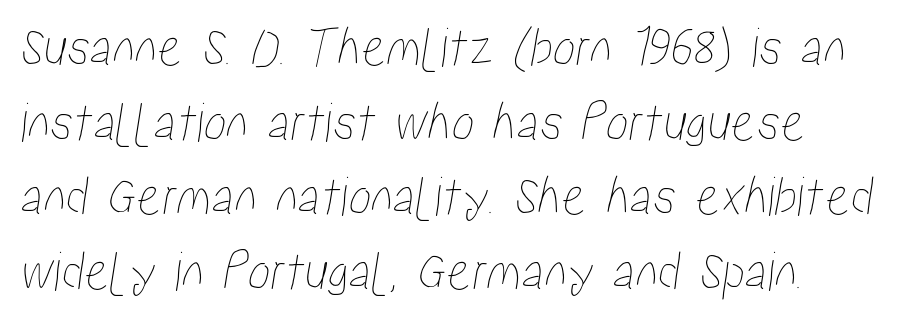
Q: Is the text underlined? A: No.
Q: Is the spacing between letters normal or unusually wide? A: Normal.
Q: Is the spacing between lines tight, normal or loose? A: Normal.
Q: Width (condensed, normal, or wide)? A: Condensed.
Q: Stroke contrast? A: Low.
Q: x-height? A: Medium.
Q: Monospaced? A: No.
